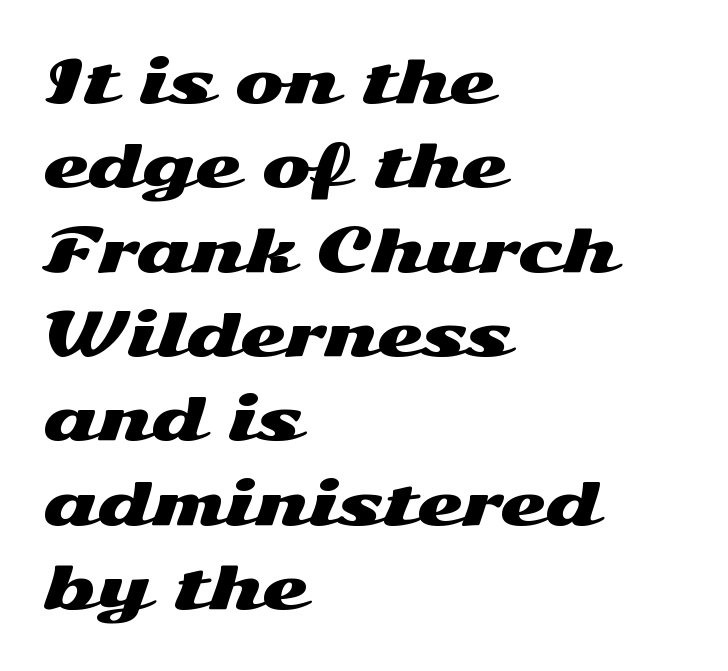
Character widths vary here, with narrow letters taking less room than wide ones. The tracking reads as untouched default to a designer's eye. Plain, unruled lines of type. The lines sit at an ordinary, default distance from one another.
